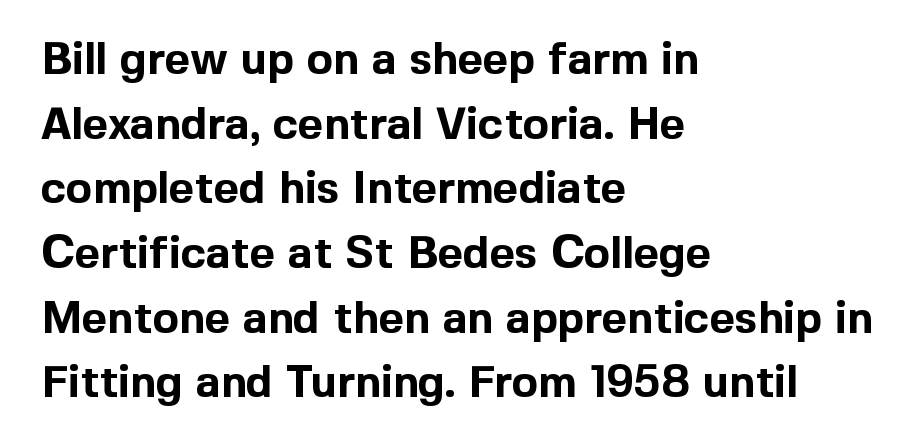
Q: Is the text bold? A: Yes.
Q: Is the text italic (slanted)? A: No, it is upright.
Q: Is the typeface a serif or a sans-serif typeface? A: Sans-serif.
Q: Is the text underlined? A: No.
Q: How is the paragraph aligned? A: Left-aligned.
Q: Is the spacing between letters normal or unusually wide? A: Normal.
Q: Is the spacing between lines tight, normal or loose? A: Normal.
Q: Width (condensed, normal, or wide)? A: Normal.
Q: x-height? A: Medium.
Q: Monospaced? A: No.
